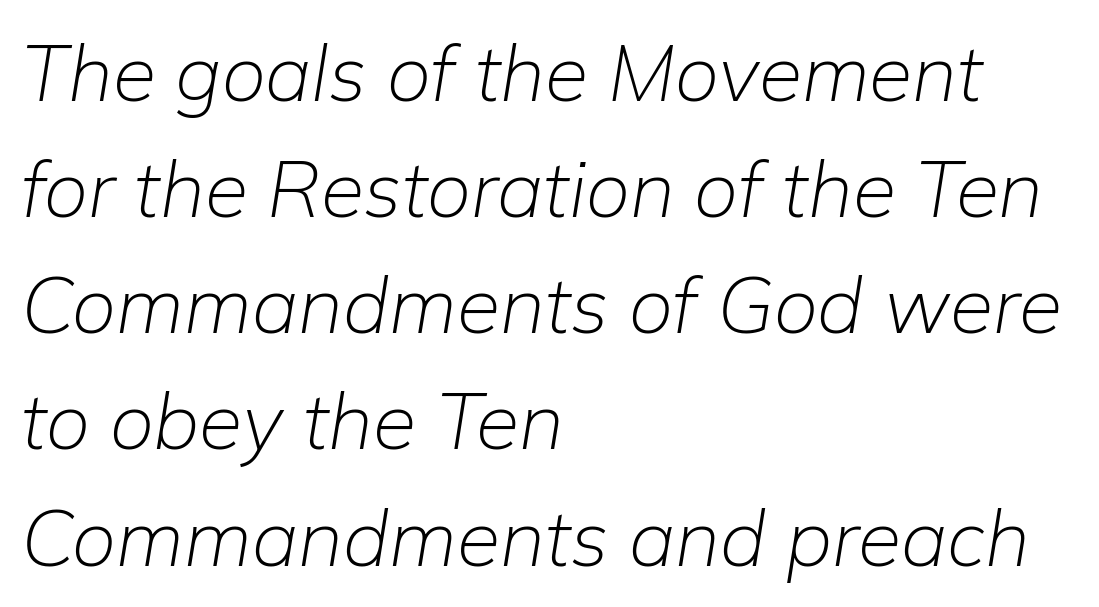
The image shows 79 px light type, italic (leaning right); set left-aligned, normal line spacing (1.47x), normal letter spacing, not underlined; low stroke contrast and a medium x-height.
